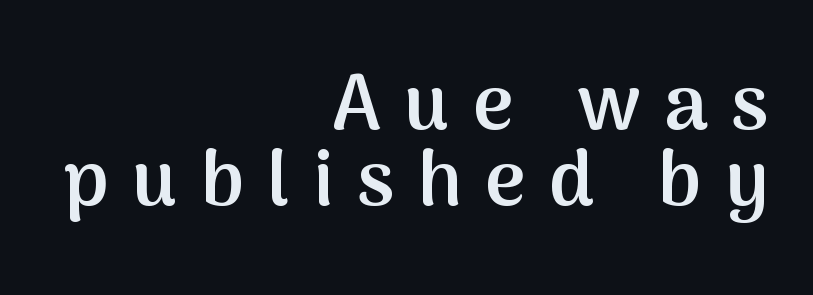
The image shows 78 px semibold sans-serif type, upright; set right-aligned, tight line spacing (0.98x), unusually wide letter spacing (+0.3 em), not underlined; medium stroke contrast and a medium x-height.
